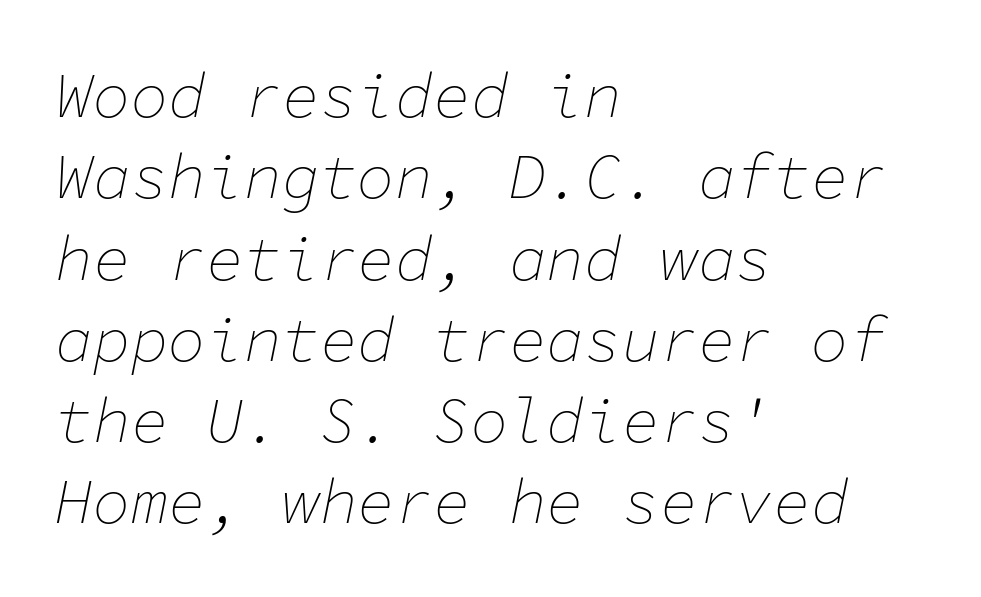
{"italic": "yes", "lean": "right", "slant_degrees": 11, "bold": "no", "weight": "thin", "width": "normal", "stroke_contrast": "low", "x_height": "medium", "monospaced": "yes", "underline": "no", "align": "left", "line_spacing": "normal", "line_spacing_ratio": 1.29, "letter_spacing": "normal", "letter_spacing_em": 0.0, "glyph_px": 63}
